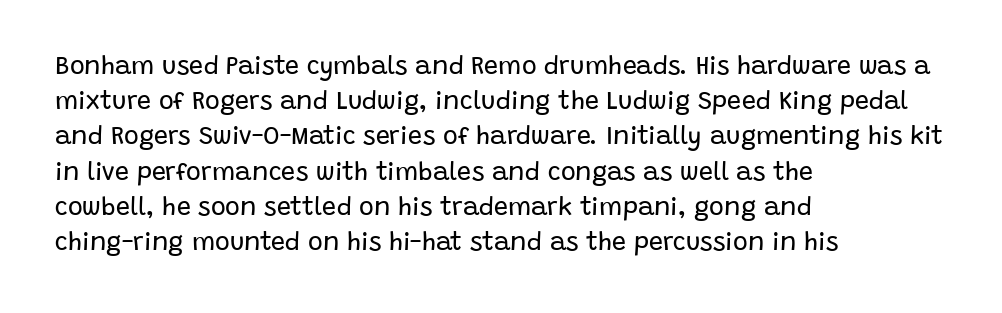
Q: Is the text bold? A: No.
Q: Is the text italic (slanted)? A: No, it is upright.
Q: Is the text underlined? A: No.
Q: How is the paragraph aligned? A: Left-aligned.
Q: Is the spacing between letters normal or unusually wide? A: Normal.
Q: Is the spacing between lines tight, normal or loose? A: Normal.
